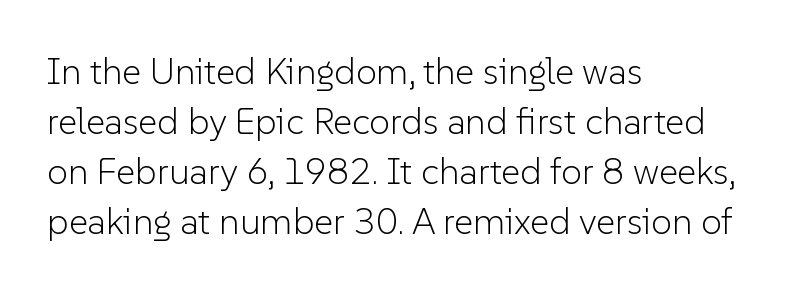
Q: Is the text bold? A: No.
Q: Is the text italic (slanted)? A: No, it is upright.
Q: Is the typeface a serif or a sans-serif typeface? A: Sans-serif.
Q: Is the text underlined? A: No.
Q: How is the paragraph aligned? A: Left-aligned.
Q: Is the spacing between letters normal or unusually wide? A: Normal.
Q: Is the spacing between lines tight, normal or loose? A: Normal.
Q: Width (condensed, normal, or wide)? A: Normal.
Q: Stroke contrast? A: Low.
Q: x-height? A: Medium.
Q: Monospaced? A: No.
